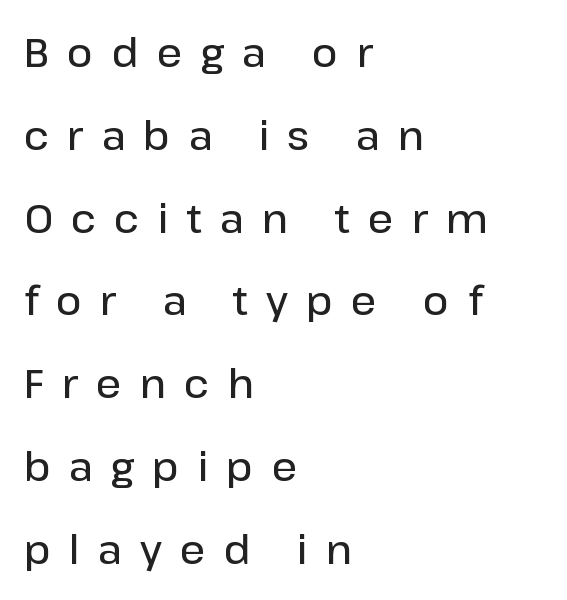
Q: Is the text bold? A: Semi-bold.
Q: Is the text italic (slanted)? A: No, it is upright.
Q: Is the typeface a serif or a sans-serif typeface? A: Sans-serif.
Q: Is the text underlined? A: No.
Q: How is the paragraph aligned? A: Left-aligned.
Q: Is the spacing between letters normal or unusually wide? A: Unusually wide.
Q: Is the spacing between lines tight, normal or loose? A: Loose.
Q: Width (condensed, normal, or wide)? A: Normal.
Q: Stroke contrast? A: Low.
Q: x-height? A: Medium.
Q: Monospaced? A: No.
